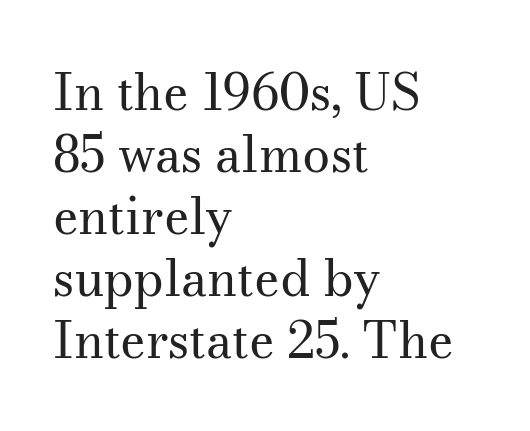
{"serif": "yes", "italic": "no", "bold": "no", "weight": "regular", "width": "normal", "stroke_contrast": "medium", "x_height": "small", "monospaced": "no", "underline": "no", "align": "left", "line_spacing_ratio": 1.24, "letter_spacing": "normal", "letter_spacing_em": 0.0, "glyph_px": 50}
